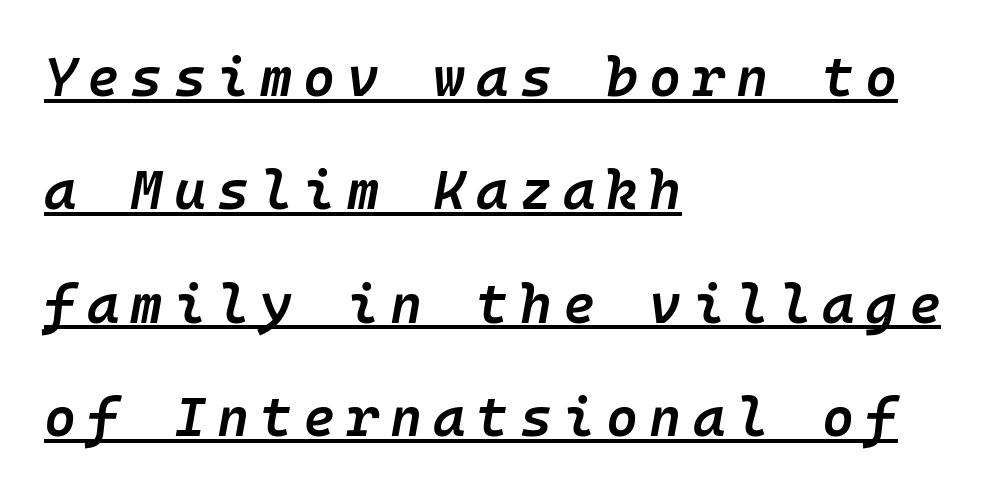
{"italic": "yes", "lean": "right", "slant_degrees": 10, "bold": "semi", "weight": "semibold", "width": "normal", "stroke_contrast": "low", "x_height": "medium", "underline": "yes", "align": "left", "line_spacing": "loose", "line_spacing_ratio": 2.06, "letter_spacing": "wide", "letter_spacing_em": 0.2, "glyph_px": 55}
